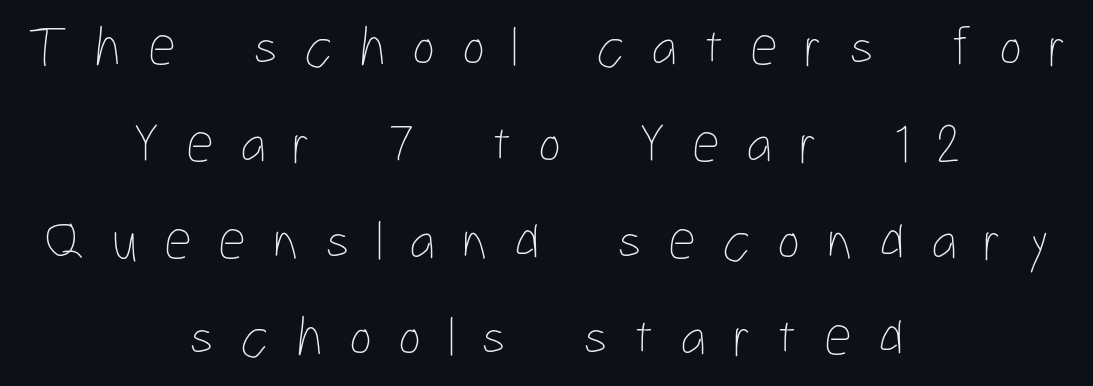
Plain, unruled lines of type. Each letter keeps its own natural width here, so spacing adapts to shape. Notice how the passage keeps no hard edge, just a central spine. You can tell it's not italic because the verticals are truly vertical. Substantial extra tracking has been applied to these lines. A light-to-regular cut is what we see here.
